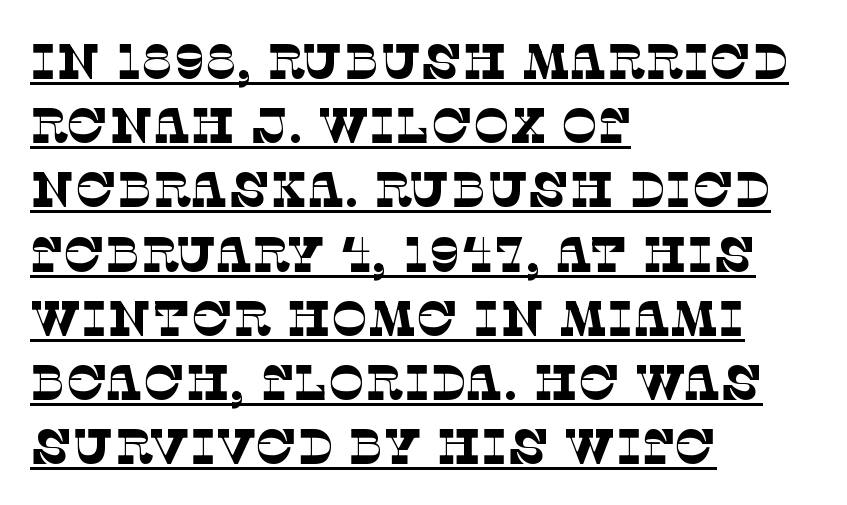
Q: Is the text bold? A: No.
Q: Is the typeface a serif or a sans-serif typeface? A: Serif.
Q: Is the text underlined? A: Yes.
Q: How is the paragraph aligned? A: Left-aligned.
Q: Is the spacing between letters normal or unusually wide? A: Normal.
Q: Is the spacing between lines tight, normal or loose? A: Normal.
Q: Width (condensed, normal, or wide)? A: Normal.
Q: Stroke contrast? A: Low.
Q: x-height? A: Large.
Q: Monospaced? A: No.
